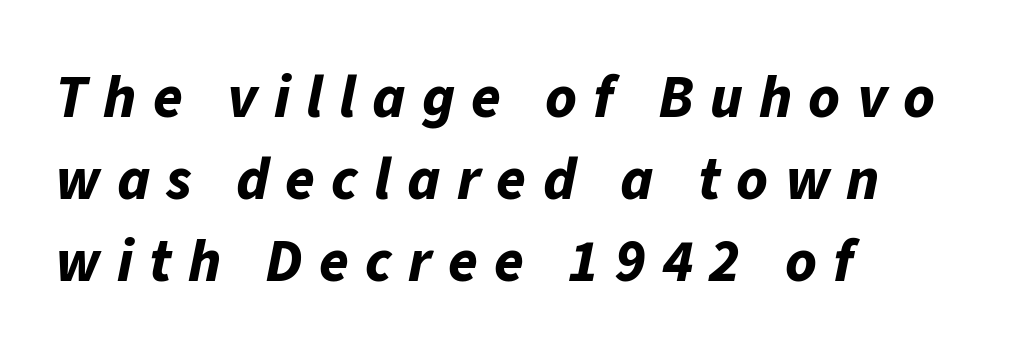
Q: Is the text bold? A: Yes.
Q: Is the text italic (slanted)? A: Yes, it leans right by about 11 degrees.
Q: Is the text underlined? A: No.
Q: How is the paragraph aligned? A: Left-aligned.
Q: Is the spacing between letters normal or unusually wide? A: Unusually wide.
Q: Is the spacing between lines tight, normal or loose? A: Normal.
Q: Width (condensed, normal, or wide)? A: Normal.
Q: Stroke contrast? A: Low.
Q: x-height? A: Medium.
Q: Monospaced? A: No.
